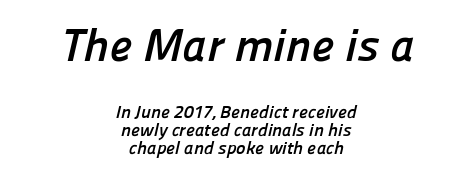
The image shows 46 px semibold sans-serif type; set centered, tight line spacing (1.0x), normal letter spacing, not underlined; the first (top) block is 2.56x larger; low stroke contrast and a medium x-height.
